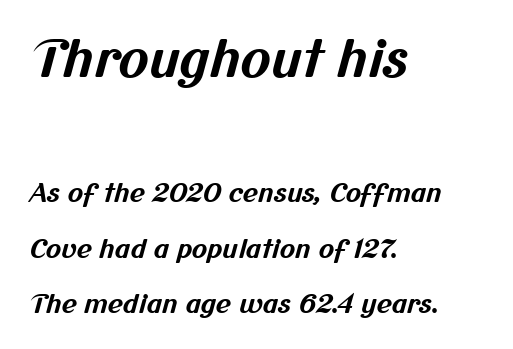
The gaps between neighbouring characters are ordinary and unremarkable. Stroke thickness is high; the sample reads as a true bold. Typeset ragged right — the left edge is the straight one. The rendering uses a large line-height, opening up the rows. Character widths vary here, with narrow letters taking less room than wide ones.
